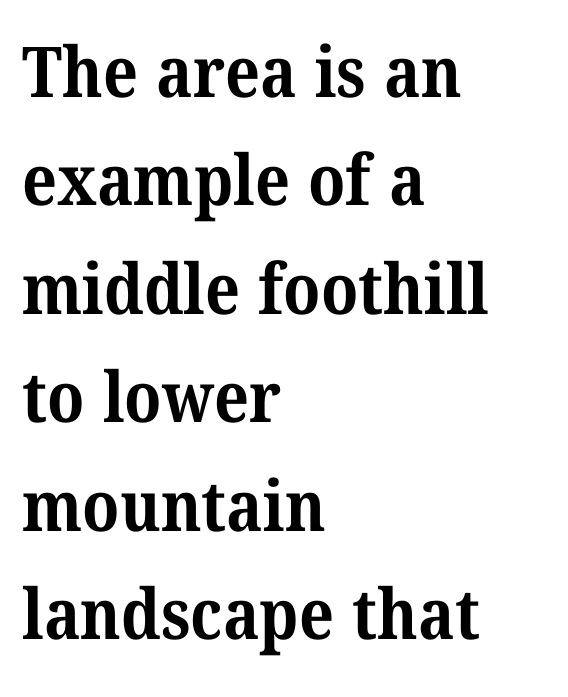
Q: Is the text bold? A: Yes.
Q: Is the typeface a serif or a sans-serif typeface? A: Serif.
Q: Is the text underlined? A: No.
Q: How is the paragraph aligned? A: Left-aligned.
Q: Is the spacing between letters normal or unusually wide? A: Normal.
Q: Is the spacing between lines tight, normal or loose? A: Normal.
Q: Width (condensed, normal, or wide)? A: Normal.
Q: Stroke contrast? A: Medium.
Q: x-height? A: Medium.
Q: Monospaced? A: No.
